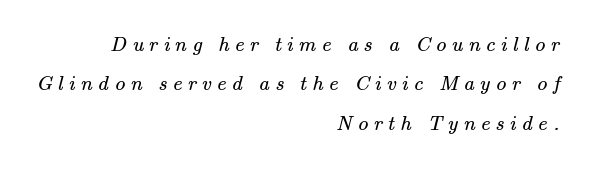
Q: Is the text bold? A: No.
Q: Is the text underlined? A: No.
Q: How is the paragraph aligned? A: Right-aligned.
Q: Is the spacing between letters normal or unusually wide? A: Unusually wide.
